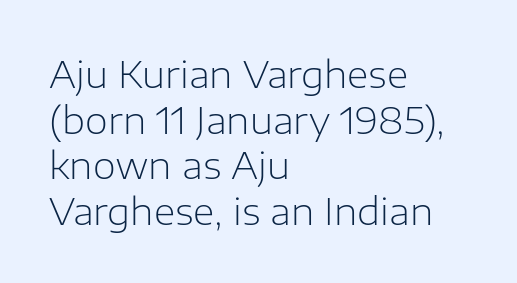
Q: Is the text bold? A: No.
Q: Is the text italic (slanted)? A: No, it is upright.
Q: Is the typeface a serif or a sans-serif typeface? A: Sans-serif.
Q: Is the text underlined? A: No.
Q: How is the paragraph aligned? A: Left-aligned.
Q: Is the spacing between letters normal or unusually wide? A: Normal.
Q: Width (condensed, normal, or wide)? A: Normal.
Q: Stroke contrast? A: Low.
Q: x-height? A: Medium.
Q: Monospaced? A: No.
